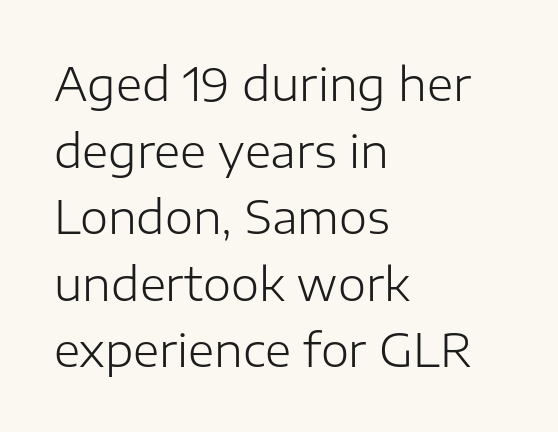
Q: Is the text bold? A: No.
Q: Is the text italic (slanted)? A: No, it is upright.
Q: Is the typeface a serif or a sans-serif typeface? A: Sans-serif.
Q: Is the text underlined? A: No.
Q: How is the paragraph aligned? A: Left-aligned.
Q: Is the spacing between letters normal or unusually wide? A: Normal.
Q: Is the spacing between lines tight, normal or loose? A: Normal.
Q: Width (condensed, normal, or wide)? A: Normal.
Q: Stroke contrast? A: Low.
Q: x-height? A: Medium.
Q: Monospaced? A: No.
